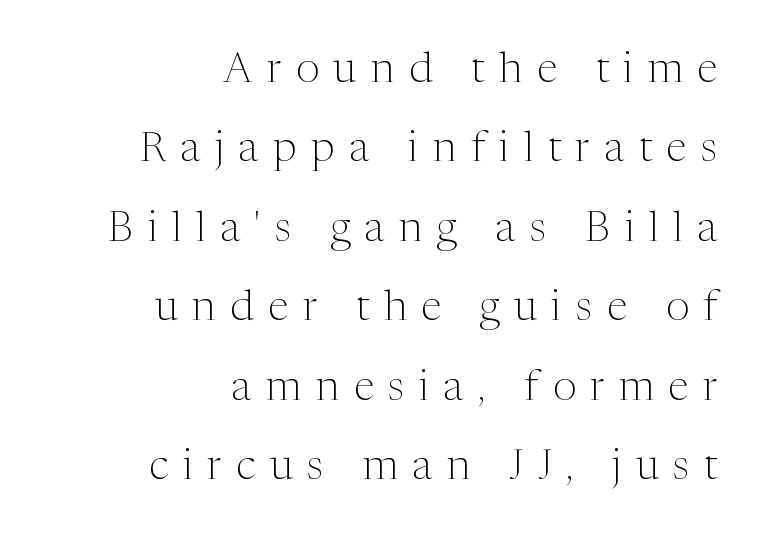
The image shows 42 px light serif type, upright; set right-aligned, line spacing 1.89x, unusually wide letter spacing (+0.35 em), not underlined; medium stroke contrast and a medium x-height.
